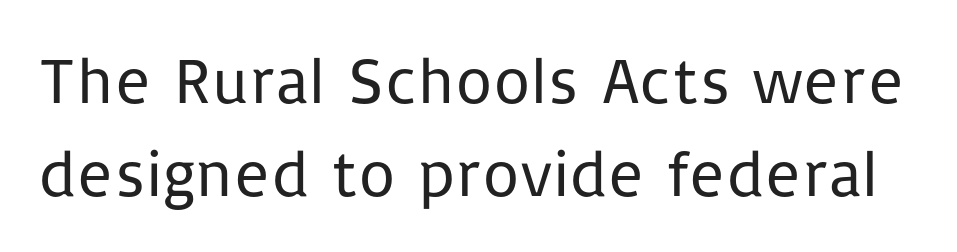
The image shows 65 px regular-weight sans-serif type, upright; set normal line spacing (1.43x), normal letter spacing, not underlined; low stroke contrast and a medium x-height.
